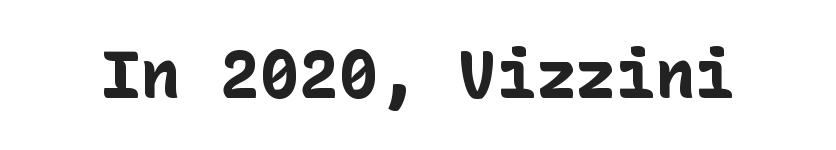
The image shows 66 px bold sans-serif type, upright; set normal letter spacing, not underlined; low stroke contrast and a medium x-height.
